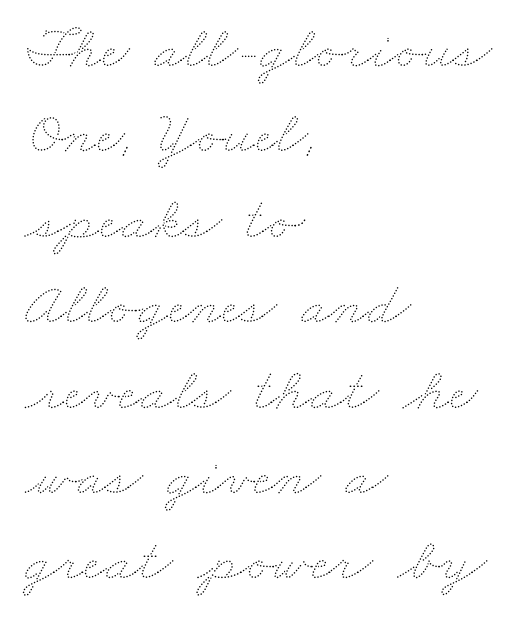
The lines in this sample share a left origin and differ only in where they stop. Unbolded letterforms with no extra heft. Evenly set lines give the paragraph a standard silhouette. Looks like regular typesetting: each glyph gets only the width it needs. The gaps between neighbouring characters are ordinary and unremarkable. The gap between lines stays unmarked.
